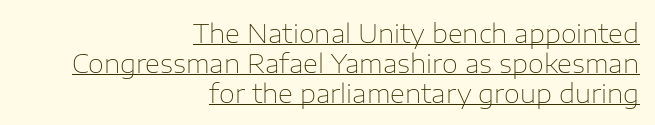
{"italic": "no", "bold": "no", "underline": "yes", "align": "right", "line_spacing": "tight", "line_spacing_ratio": 1.15, "letter_spacing": "normal", "letter_spacing_em": 0.0, "glyph_px": 26}
